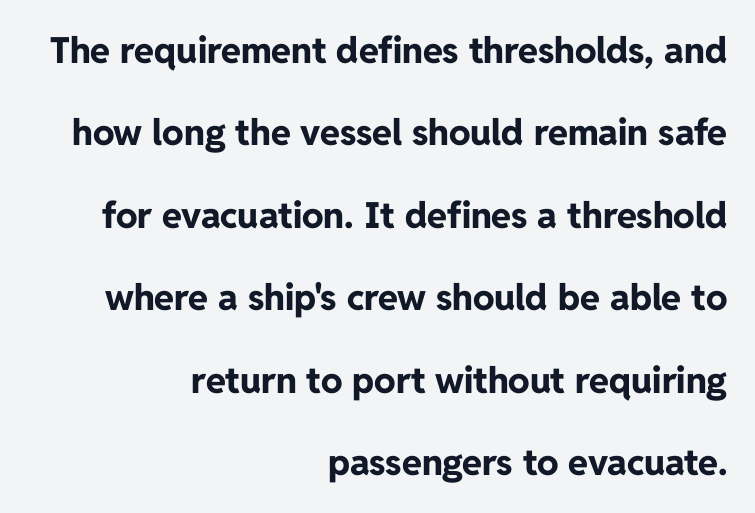
Q: Is the text bold? A: Yes.
Q: Is the text italic (slanted)? A: No, it is upright.
Q: Is the typeface a serif or a sans-serif typeface? A: Sans-serif.
Q: Is the text underlined? A: No.
Q: How is the paragraph aligned? A: Right-aligned.
Q: Is the spacing between letters normal or unusually wide? A: Normal.
Q: Is the spacing between lines tight, normal or loose? A: Loose.
Q: Width (condensed, normal, or wide)? A: Normal.
Q: Stroke contrast? A: Low.
Q: x-height? A: Medium.
Q: Monospaced? A: No.
